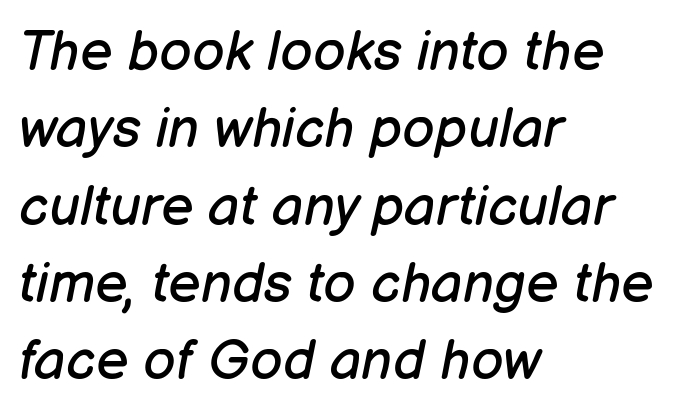
The image shows 56 px regular-weight type, italic (leaning right); set left-aligned, normal line spacing (1.38x), normal letter spacing, not underlined; low stroke contrast and a medium x-height.
